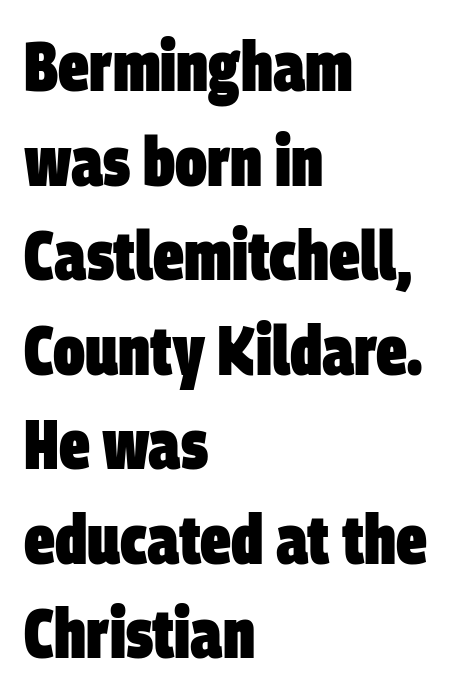
{"serif": "no", "bold": "yes", "weight": "heavy", "width": "condensed", "stroke_contrast": "low", "x_height": "large", "monospaced": "no", "underline": "no", "align": "left", "line_spacing": "normal", "line_spacing_ratio": 1.37, "letter_spacing": "normal", "letter_spacing_em": 0.0, "glyph_px": 69}
